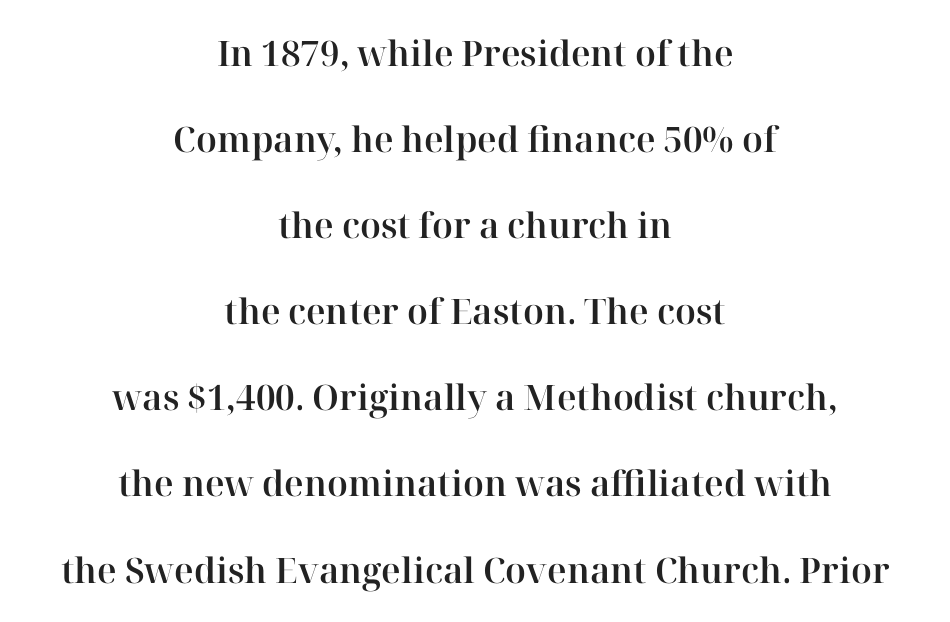
You could not count columns in this text — the font is proportionally spaced. The letters stand upright; this is a roman face. Regarding leading, the lines here are spaced well apart. Has an underline been added? It has not. How are the letters spaced? Ordinarily, with no added tracking.
